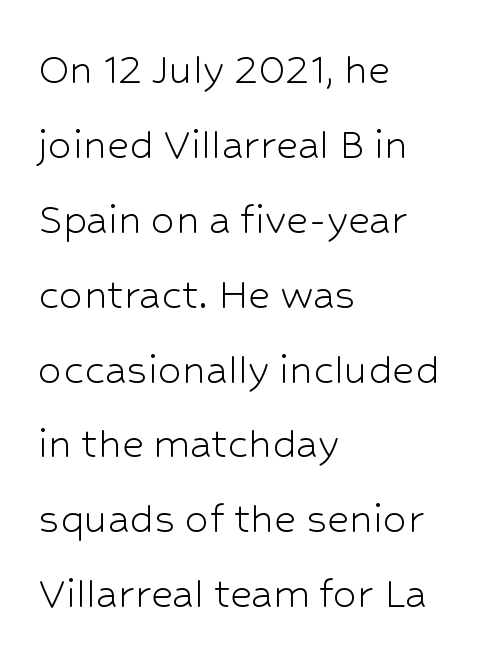
The image shows 48 px light sans-serif type, upright; set left-aligned, normal line spacing (1.56x), normal letter spacing, not underlined; low stroke contrast and a medium x-height.
